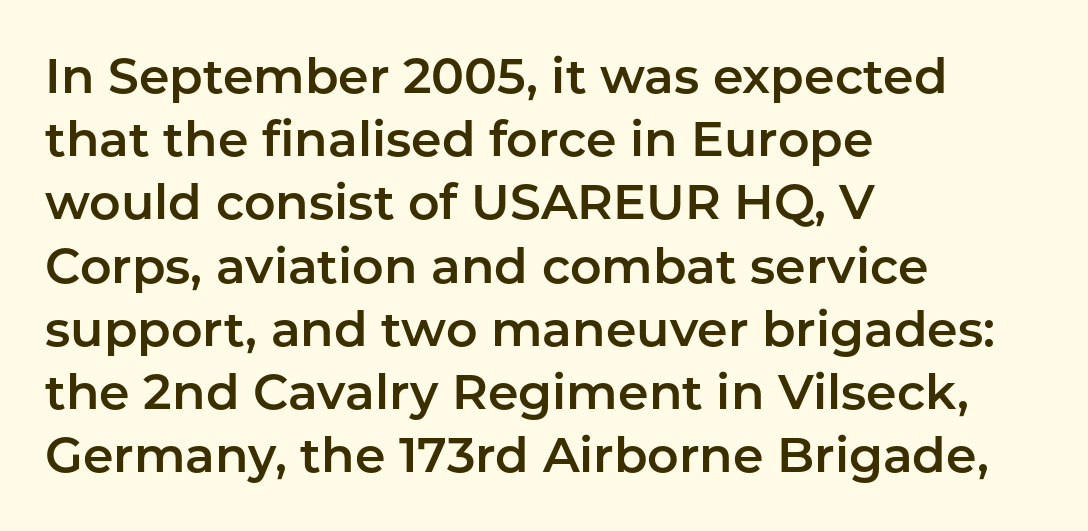
{"serif": "no", "italic": "no", "width": "normal", "stroke_contrast": "low", "x_height": "medium", "monospaced": "no", "underline": "no", "align": "left", "line_spacing": "normal", "line_spacing_ratio": 1.29, "letter_spacing": "normal", "letter_spacing_em": 0.0, "glyph_px": 49}
